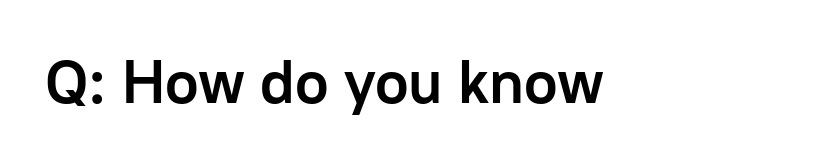
You could not count columns in this text — the font is proportionally spaced. The typography opts for an upright posture over an oblique one. Set as a true bold cut, around the 700 mark. These lines are composed in type without serifs.
